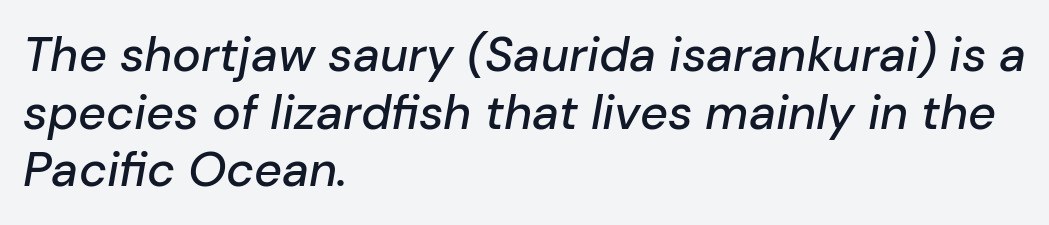
{"italic": "yes", "lean": "right", "slant_degrees": 10, "width": "normal", "stroke_contrast": "low", "x_height": "medium", "monospaced": "no", "underline": "no", "align": "left", "line_spacing_ratio": 1.2, "letter_spacing": "normal", "letter_spacing_em": 0.0, "glyph_px": 48}
